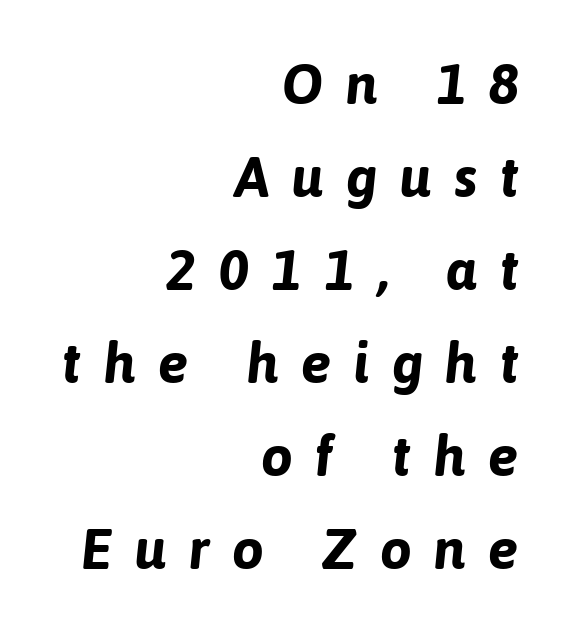
The letters are slanted; this is an italic face. This sample uses expanded letter spacing, leaving extra air between glyphs. The letters advance in unequal steps, a hallmark of proportional type. Words float on clear page, feet unadorned.
